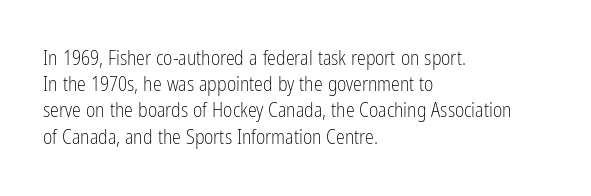
Q: Is the text bold? A: No.
Q: Is the text italic (slanted)? A: No, it is upright.
Q: Is the text underlined? A: No.
Q: How is the paragraph aligned? A: Left-aligned.
Q: Is the spacing between letters normal or unusually wide? A: Normal.
Q: Is the spacing between lines tight, normal or loose? A: Normal.
